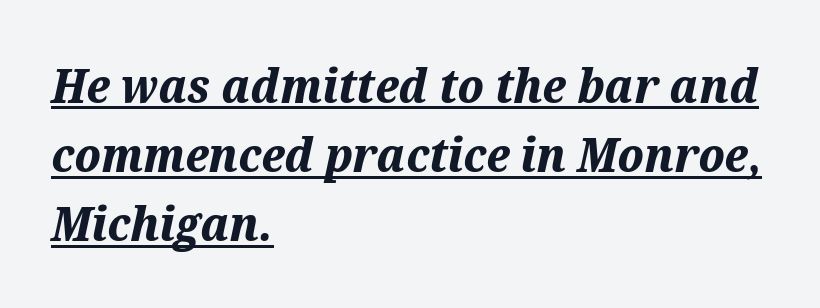
{"italic": "yes", "lean": "right", "slant_degrees": 12, "bold": "yes", "weight": "bold", "width": "normal", "stroke_contrast": "medium", "x_height": "medium", "monospaced": "no", "underline": "yes", "align": "left", "line_spacing": "normal", "line_spacing_ratio": 1.44, "letter_spacing": "normal", "letter_spacing_em": 0.0, "glyph_px": 48}
